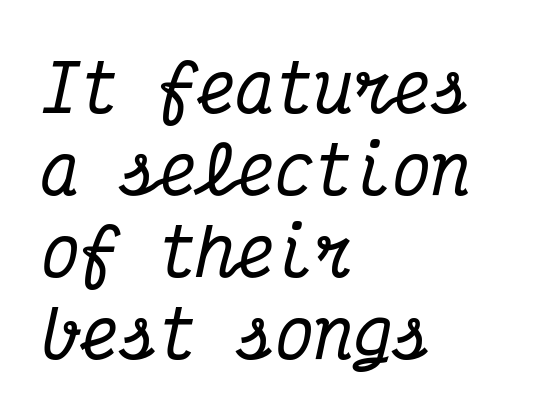
Serifs: yes, visible at the terminals of the letterforms. The paragraph shown leans on its left margin. The specimen reads as italic at a glance. Rows of type keep a routine distance in the vertical direction. Honestly, the letter spacing is just normal — you wouldn't notice it.
